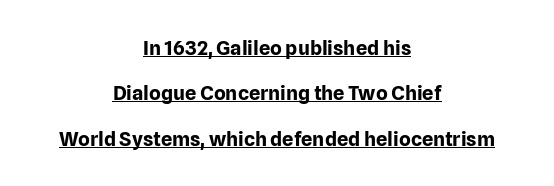
The designer dialed line spacing up above the default. Posture: upright roman. Underlined type. Chunky letters — that's bold for sure. Characters follow at the spacing the type designer built in. Caption: multi-line text, centered on the measure.
